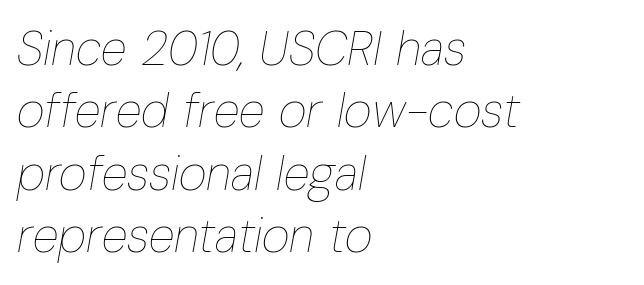
Q: Is the text bold? A: No.
Q: Is the text italic (slanted)? A: Yes, it leans right by about 10 degrees.
Q: Is the text underlined? A: No.
Q: How is the paragraph aligned? A: Left-aligned.
Q: Is the spacing between letters normal or unusually wide? A: Normal.
Q: Is the spacing between lines tight, normal or loose? A: Normal.
Q: Width (condensed, normal, or wide)? A: Condensed.
Q: Stroke contrast? A: Low.
Q: x-height? A: Medium.
Q: Monospaced? A: No.
